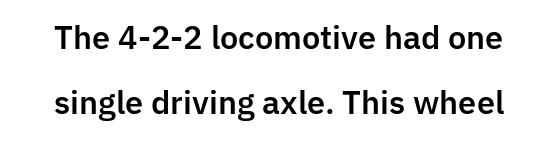
The image shows 31 px sans-serif type, upright; set loose line spacing (2.11x), normal letter spacing, not underlined; low stroke contrast and a medium x-height.
